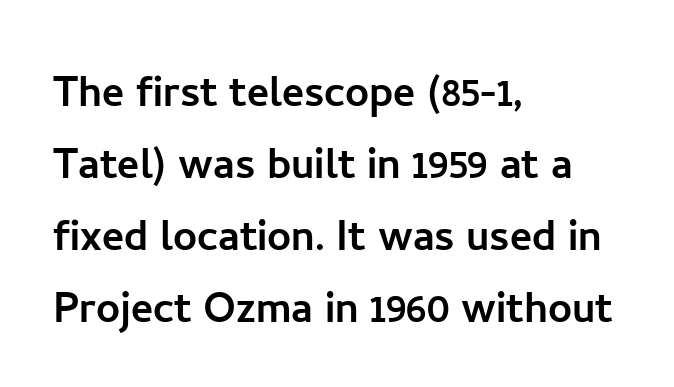
The foot of each line stays bare and open. A typesetter would call this proportional, since set widths differ per character. Does the leading feel generous? No, just average. Which margin do the lines hug? The left one — the right edge is uneven. The horizontal fit of the characters is conventional and even.
